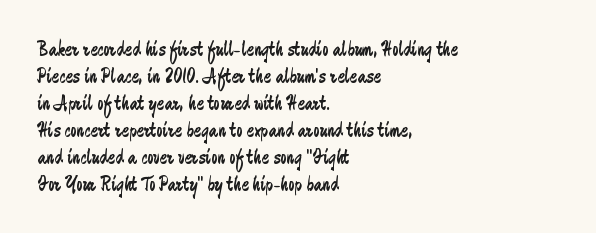
Q: Is the text bold? A: No.
Q: Is the text italic (slanted)? A: Yes.
Q: Is the text underlined? A: No.
Q: How is the paragraph aligned? A: Left-aligned.
Q: Is the spacing between letters normal or unusually wide? A: Normal.
